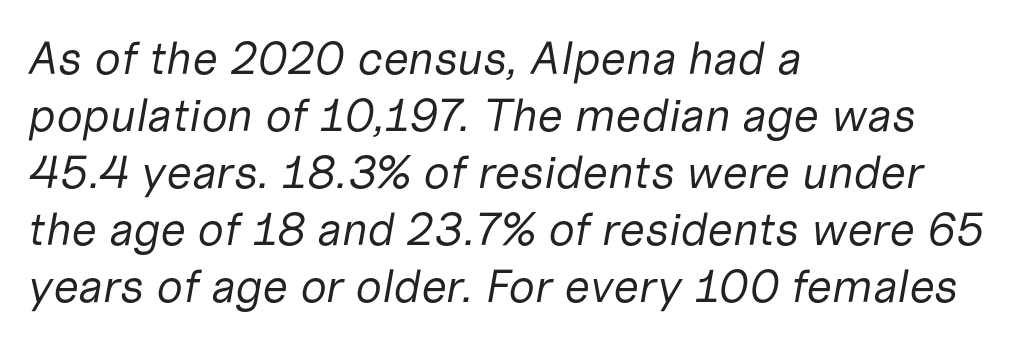
Q: Is the text bold? A: No.
Q: Is the text italic (slanted)? A: Yes, it leans right by about 10 degrees.
Q: Is the text underlined? A: No.
Q: How is the paragraph aligned? A: Left-aligned.
Q: Is the spacing between letters normal or unusually wide? A: Normal.
Q: Width (condensed, normal, or wide)? A: Normal.
Q: Stroke contrast? A: Low.
Q: x-height? A: Medium.
Q: Monospaced? A: No.
